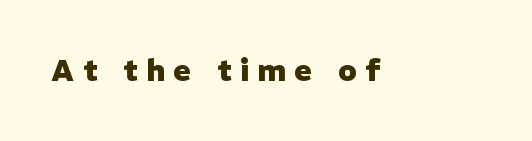
{"serif": "no", "italic": "no", "bold": "yes", "weight": "heavy", "width": "normal", "stroke_contrast": "low", "x_height": "medium", "monospaced": "no", "underline": "no", "letter_spacing": "wide", "letter_spacing_em": 0.28, "glyph_px": 30}
